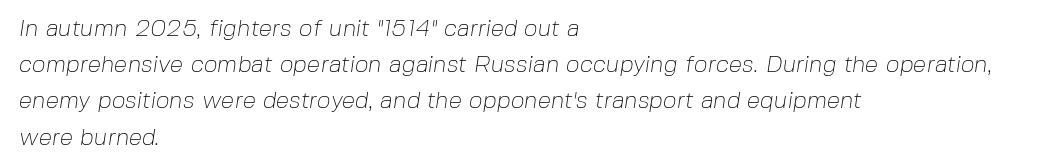
{"bold": "no", "underline": "no", "align": "left", "line_spacing": "normal", "line_spacing_ratio": 1.51, "letter_spacing": "normal", "letter_spacing_em": 0.0, "glyph_px": 24}
